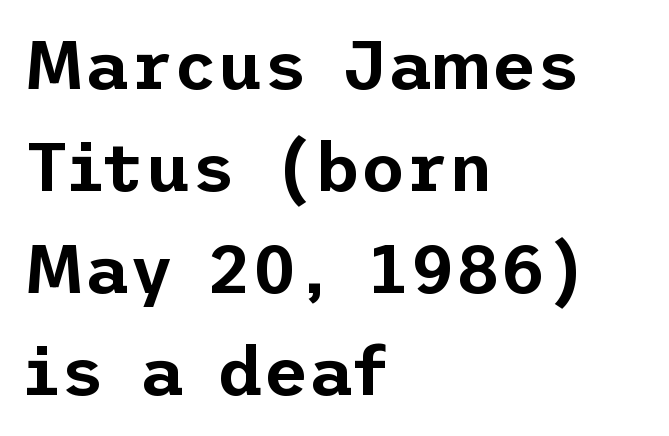
The image shows 69 px sans-serif type, upright; set left-aligned, normal line spacing (1.48x), normal letter spacing, not underlined; low stroke contrast and a medium x-height.
